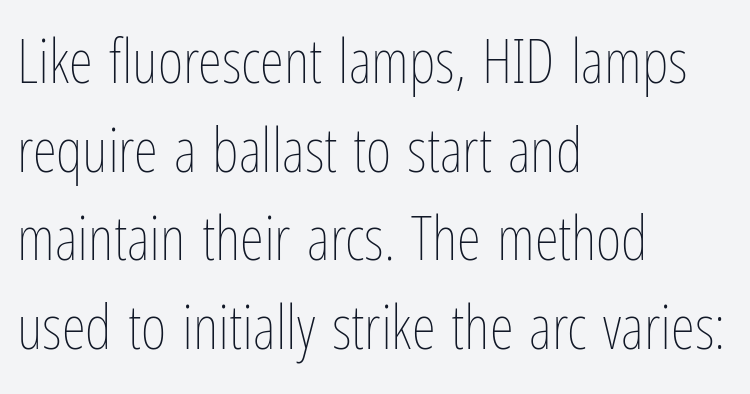
{"italic": "no", "bold": "no", "weight": "thin", "width": "condensed", "stroke_contrast": "low", "x_height": "medium", "monospaced": "no", "underline": "no", "align": "left", "line_spacing": "normal", "line_spacing_ratio": 1.43, "letter_spacing": "normal", "letter_spacing_em": 0.0, "glyph_px": 62}
